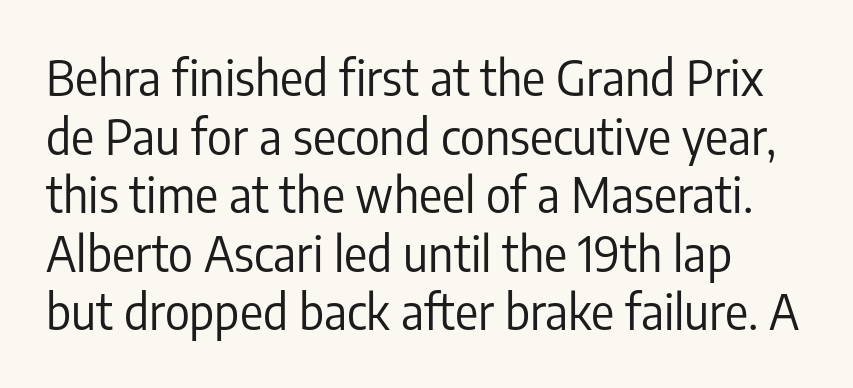
Unlike italic type, these characters show no tilt at all. Check under the words: just untouched page. There is no visible air inserted between adjacent glyphs. Spacing verdict: proportional, widths tailored to each character. What kind of face is this? One without serifs — a sans. The weight would be labelled regular, book, light, or lighter still.
